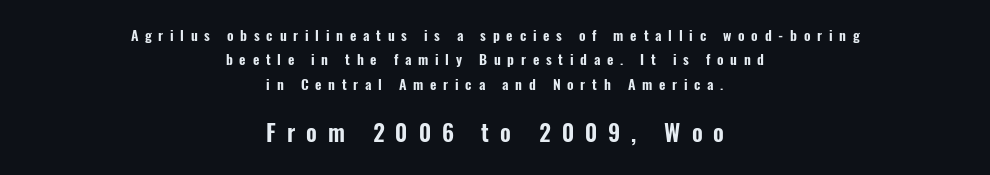
Upright lettering throughout. The typesetter chose a symmetrical, centered arrangement here. The horizontal fit of the characters is loose and conspicuously gappy. The emphasis by scale lands on block number two, below. The string is rendered with underlining switched off.
